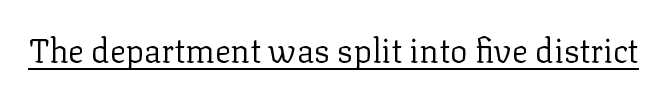
The type family on display is of the serif kind. The lettering stays uniformly vertical, giving the passage a roman look. In designer terms, the underline attribute is active on this setting. What stands out about the letter spacing? Nothing — it is the standard amount. Is this a fixed-width face? No — the glyphs have proportional, varying widths. On a weight scale, this lands at 450 or below.
